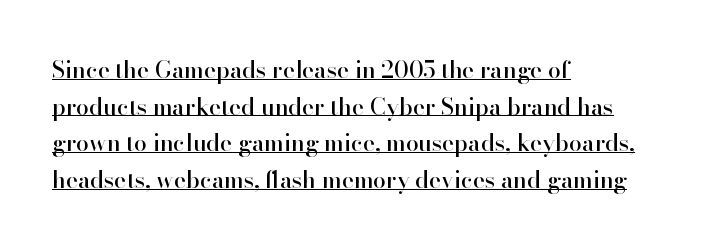
The image shows 23 px text type, upright; set left-aligned, normal line spacing (1.59x), normal letter spacing, underlined.
